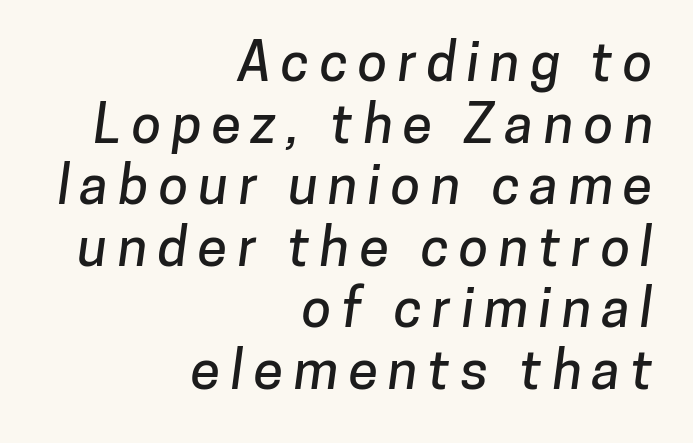
The image shows 54 px sans-serif type; set right-aligned, tight line spacing (1.14x), not underlined; low stroke contrast and a medium x-height.
